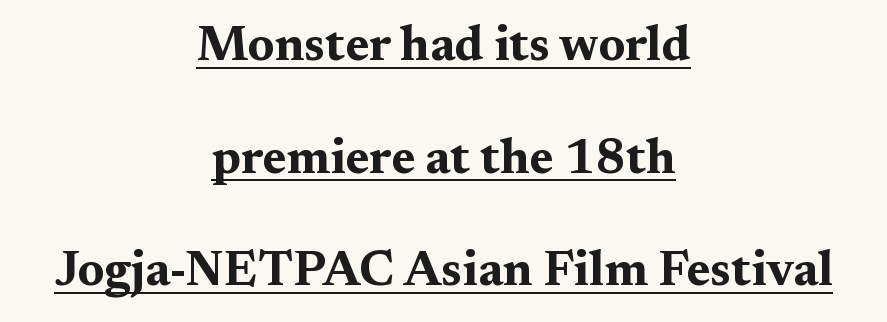
Q: Is the text bold? A: Yes.
Q: Is the text italic (slanted)? A: No, it is upright.
Q: Is the typeface a serif or a sans-serif typeface? A: Serif.
Q: Is the text underlined? A: Yes.
Q: How is the paragraph aligned? A: Centered.
Q: Is the spacing between letters normal or unusually wide? A: Normal.
Q: Is the spacing between lines tight, normal or loose? A: Loose.
Q: Width (condensed, normal, or wide)? A: Wide.
Q: Stroke contrast? A: Medium.
Q: x-height? A: Medium.
Q: Monospaced? A: No.
